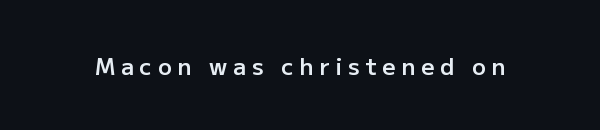
The font's upright variant was chosen for this text. The gaps between neighbouring characters are conspicuously large. Bold? Not quite — semibold, heavier than regular but stopping short. A clean baseline with only descenders dipping below it.
